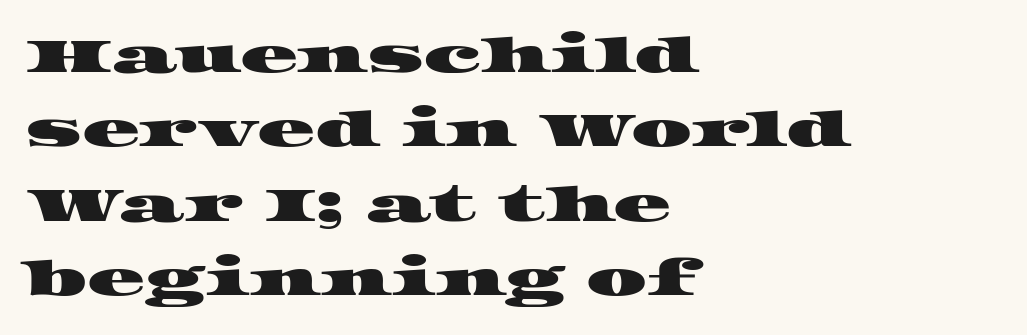
{"serif": "yes", "width": "wide", "stroke_contrast": "high", "x_height": "large", "monospaced": "no", "underline": "no", "align": "left", "line_spacing": "normal", "line_spacing_ratio": 1.55, "letter_spacing": "normal", "letter_spacing_em": 0.0, "glyph_px": 48}
